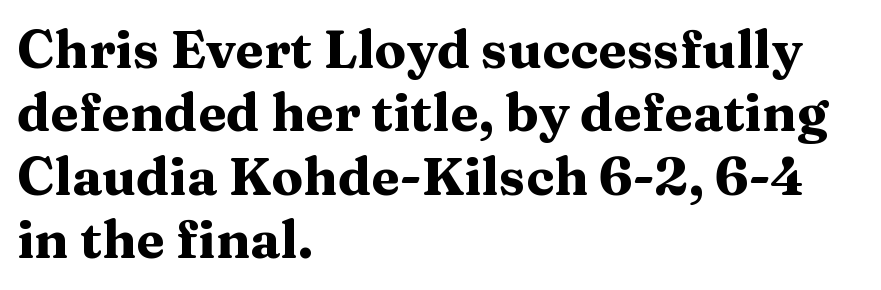
Q: Is the text bold? A: Yes.
Q: Is the text italic (slanted)? A: No, it is upright.
Q: Is the typeface a serif or a sans-serif typeface? A: Serif.
Q: Is the text underlined? A: No.
Q: How is the paragraph aligned? A: Left-aligned.
Q: Is the spacing between letters normal or unusually wide? A: Normal.
Q: Width (condensed, normal, or wide)? A: Wide.
Q: Stroke contrast? A: Medium.
Q: x-height? A: Medium.
Q: Monospaced? A: No.
